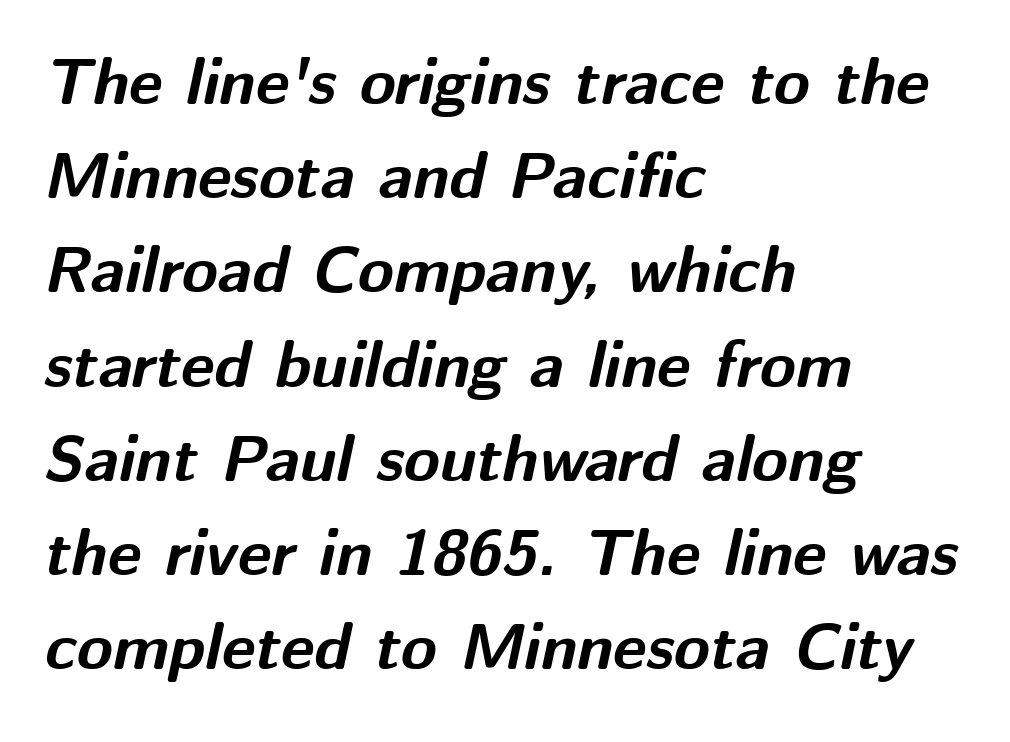
The image shows 65 px bold type, italic (leaning right); set left-aligned, normal line spacing (1.45x), normal letter spacing, not underlined; medium stroke contrast and a medium x-height.
